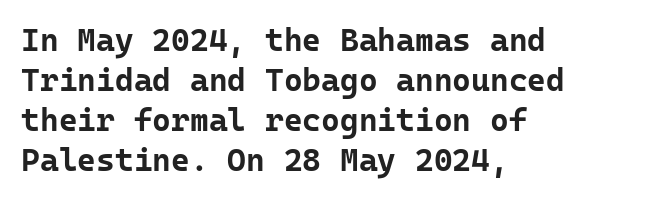
The image shows 32 px bold sans-serif type, upright, monospaced; set left-aligned, normal line spacing (1.25x), normal letter spacing, not underlined; low stroke contrast and a medium x-height.
